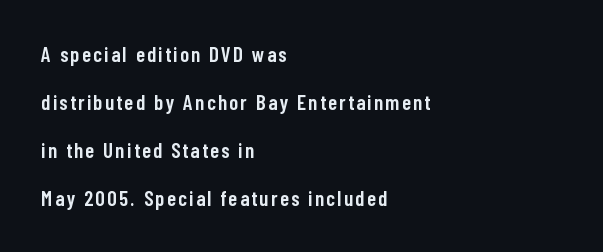
The image shows 21 px text type, upright; set left-aligned, loose line spacing (2.28x), not underlined.
